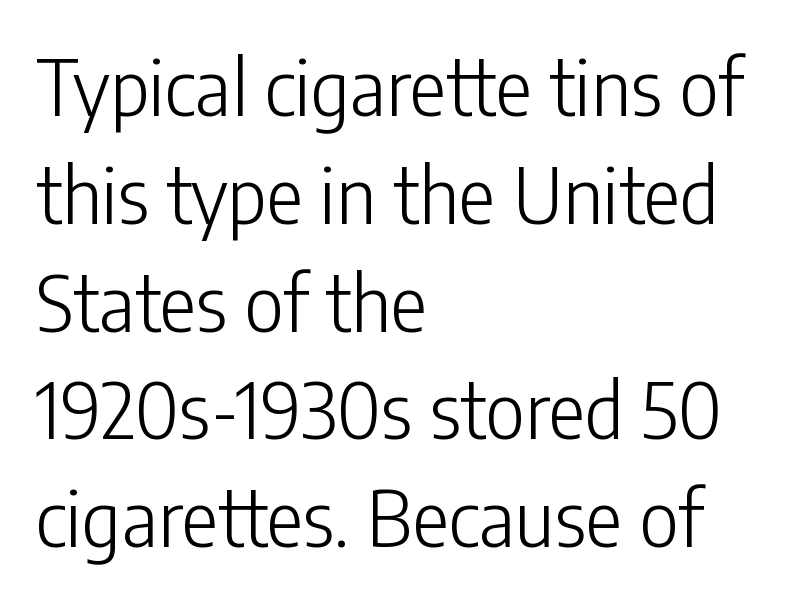
Q: Is the text bold? A: No.
Q: Is the text italic (slanted)? A: No, it is upright.
Q: Is the typeface a serif or a sans-serif typeface? A: Sans-serif.
Q: Is the text underlined? A: No.
Q: How is the paragraph aligned? A: Left-aligned.
Q: Is the spacing between letters normal or unusually wide? A: Normal.
Q: Is the spacing between lines tight, normal or loose? A: Normal.
Q: Width (condensed, normal, or wide)? A: Condensed.
Q: Stroke contrast? A: Low.
Q: x-height? A: Medium.
Q: Monospaced? A: No.
